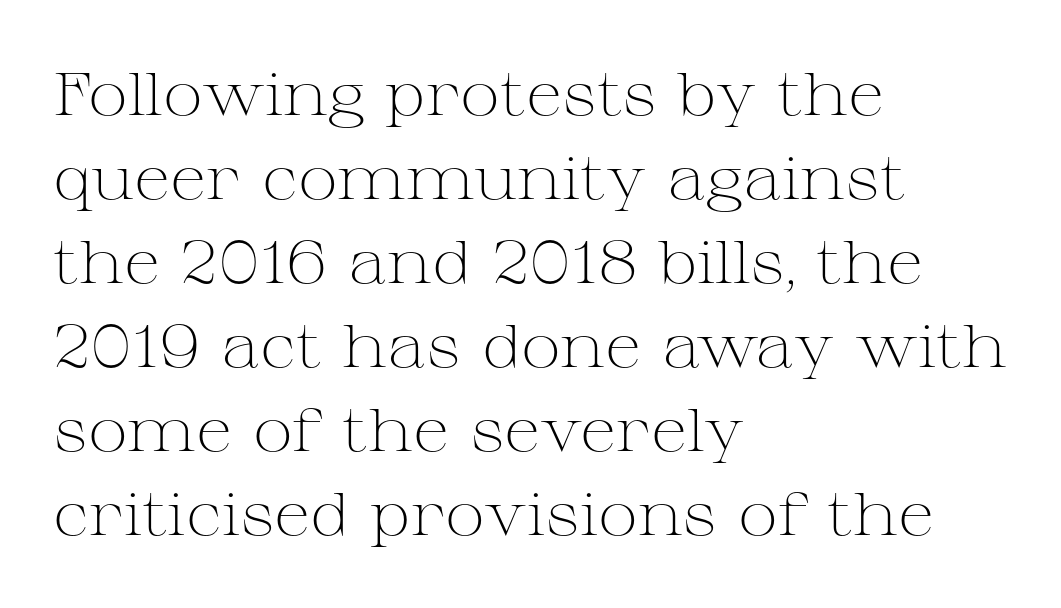
The image shows 60 px light, wide serif type, upright; set left-aligned, normal line spacing (1.4x), normal letter spacing, not underlined; medium stroke contrast and a medium x-height.
